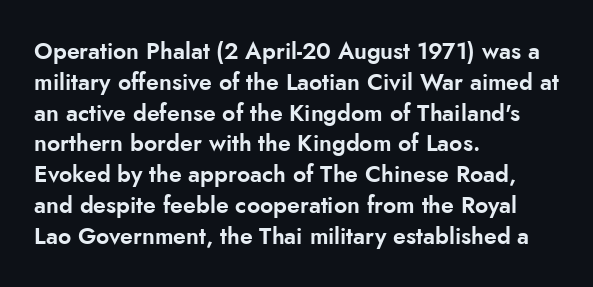
The image shows 23 px text type, upright; set left-aligned, normal line spacing (1.34x), normal letter spacing, not underlined.
